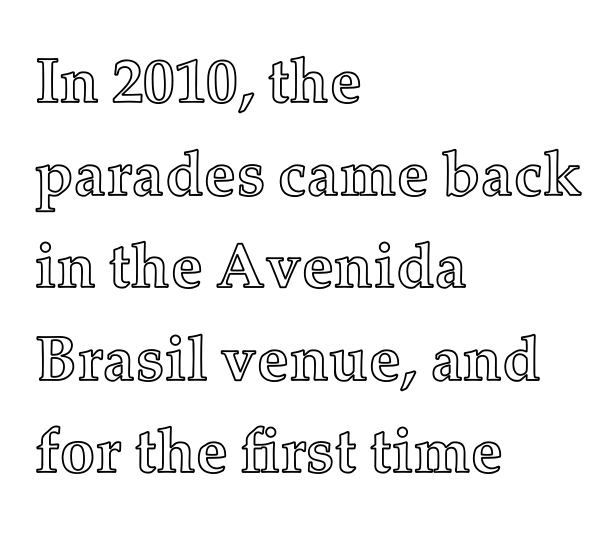
{"italic": "no", "width": "normal", "x_height": "medium", "monospaced": "no", "underline": "no", "align": "left", "line_spacing": "normal", "line_spacing_ratio": 1.47, "letter_spacing": "normal", "letter_spacing_em": 0.0, "glyph_px": 63}
